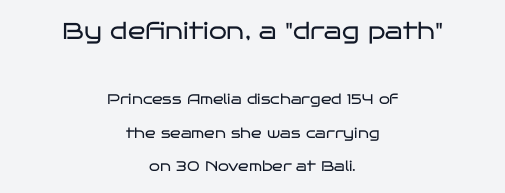
{"italic": "no", "bold": "no", "underline": "no", "align": "center", "line_spacing": "loose", "line_spacing_ratio": 2.39, "letter_spacing": "normal", "letter_spacing_em": 0.0, "larger_block": "first", "size_ratio": 1.64, "glyph_px": 23}
